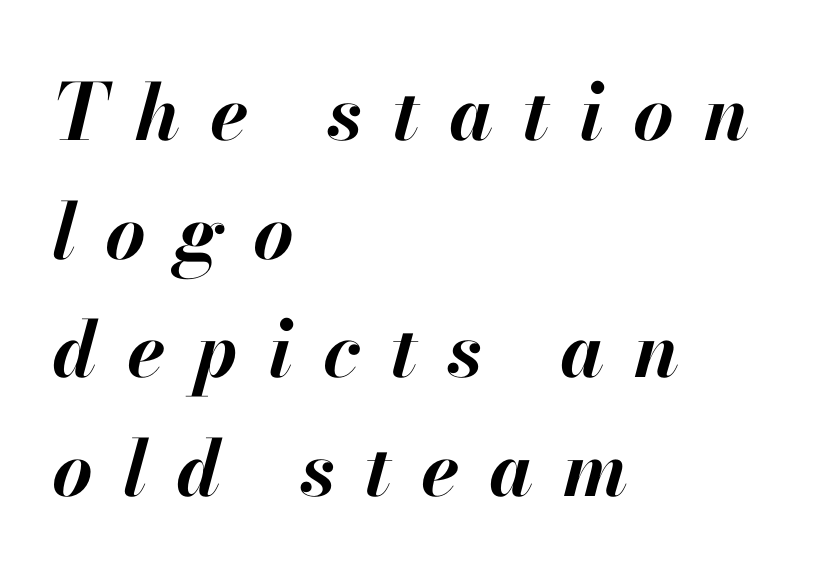
The image shows 78 px bold type, italic (leaning right); set left-aligned, normal line spacing (1.52x), unusually wide letter spacing (+0.38 em), not underlined; high stroke contrast and a small x-height.
